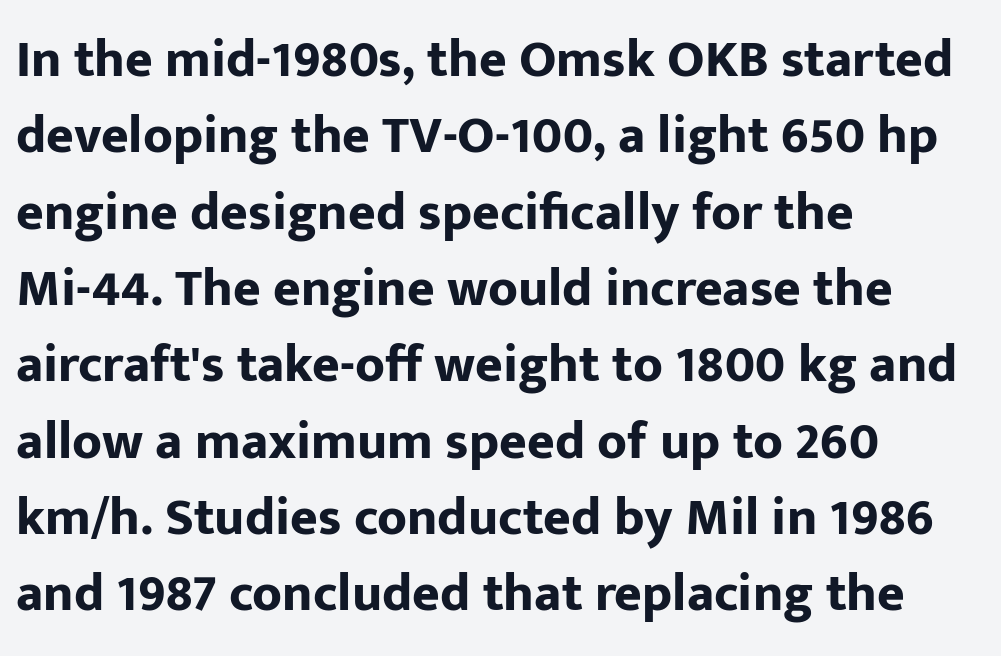
The image shows 53 px bold sans-serif type, upright; set left-aligned, normal line spacing (1.44x), normal letter spacing, not underlined; low stroke contrast and a medium x-height.
